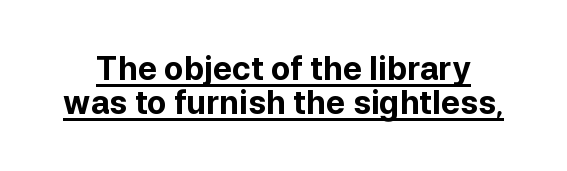
Observe the absence of serifs on each vertical stroke in this sample. The face used here is rendered with its standard letterfit. Tall strokes in this sample are plumb rather than angled. Glance below the letters and you will spot a drawn line. Do the characters align in a grid? No, the font is proportional.
